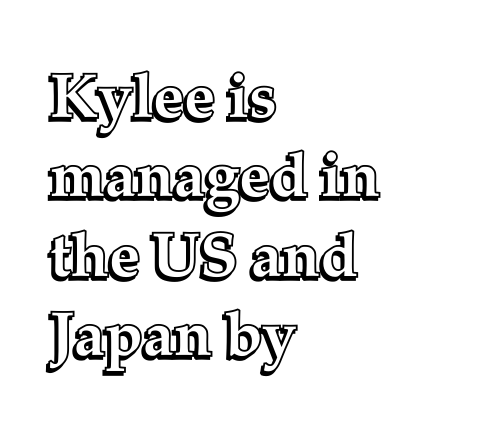
The image shows 62 px text type, upright; set left-aligned, normal line spacing (1.28x), normal letter spacing, not underlined; a medium x-height.
